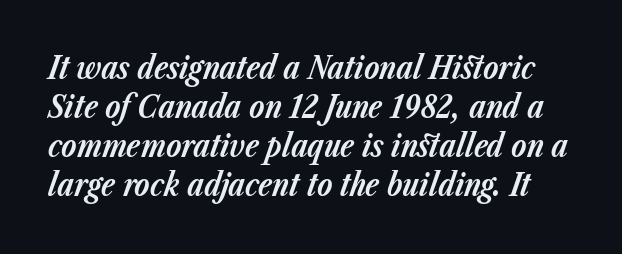
Q: Is the text bold? A: Yes.
Q: Is the text italic (slanted)? A: Yes, it leans right by about 23 degrees.
Q: Is the text underlined? A: No.
Q: Is the spacing between letters normal or unusually wide? A: Normal.
Q: Is the spacing between lines tight, normal or loose? A: Normal.
Q: Width (condensed, normal, or wide)? A: Normal.
Q: Stroke contrast? A: Low.
Q: x-height? A: Medium.
Q: Monospaced? A: No.
